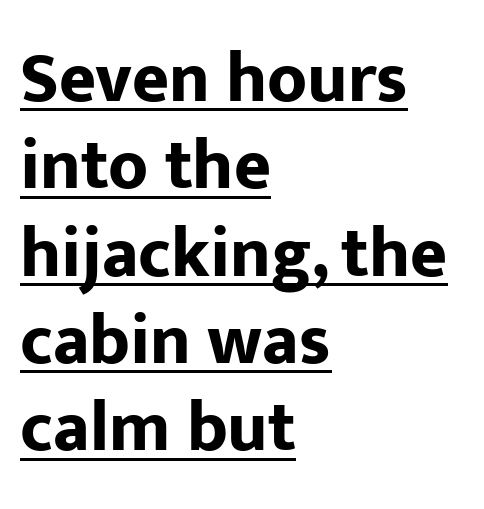
Q: Is the text bold? A: Yes.
Q: Is the text italic (slanted)? A: No, it is upright.
Q: Is the typeface a serif or a sans-serif typeface? A: Sans-serif.
Q: Is the text underlined? A: Yes.
Q: How is the paragraph aligned? A: Left-aligned.
Q: Is the spacing between letters normal or unusually wide? A: Normal.
Q: Width (condensed, normal, or wide)? A: Normal.
Q: Stroke contrast? A: Low.
Q: x-height? A: Medium.
Q: Monospaced? A: No.
